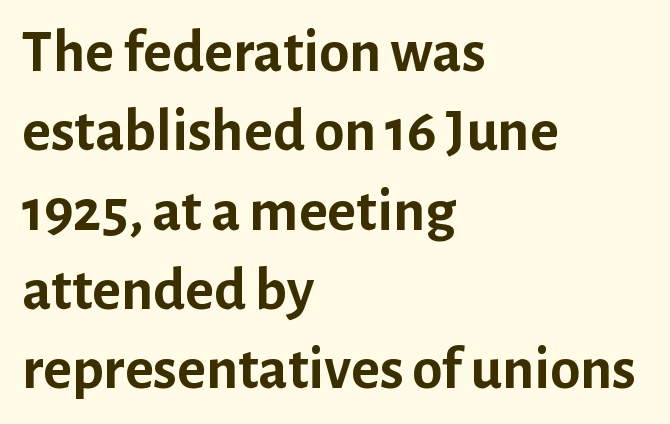
Q: Is the text bold? A: Yes.
Q: Is the text italic (slanted)? A: No, it is upright.
Q: Is the typeface a serif or a sans-serif typeface? A: Sans-serif.
Q: Is the text underlined? A: No.
Q: How is the paragraph aligned? A: Left-aligned.
Q: Is the spacing between letters normal or unusually wide? A: Normal.
Q: Is the spacing between lines tight, normal or loose? A: Normal.
Q: Width (condensed, normal, or wide)? A: Normal.
Q: Stroke contrast? A: Low.
Q: x-height? A: Medium.
Q: Monospaced? A: No.
